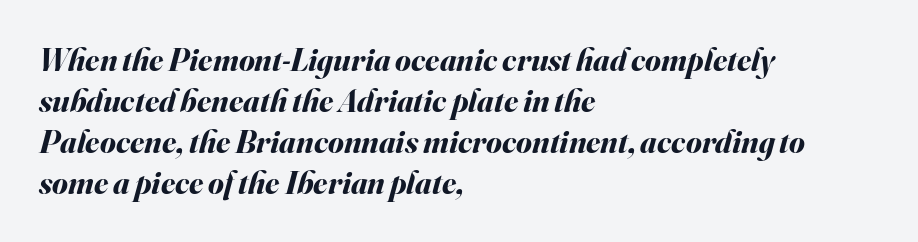
Note the varied advance widths — an 'i' is clearly narrower than an 'm'. The typesetter chose a ragged-right arrangement here. The font is running at its bold setting. Students, note that the glyphs here touch the page at normal intervals. Underlining? Definitely not there.
